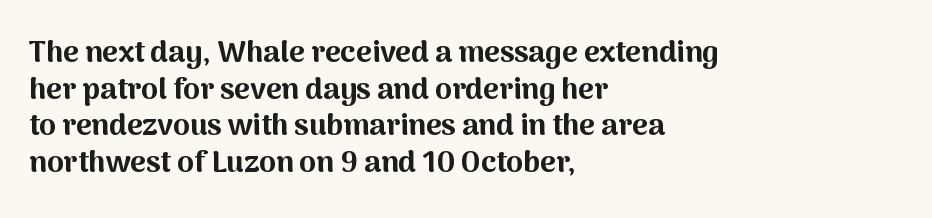
{"serif": "no", "italic": "no", "bold": "yes", "weight": "bold", "width": "normal", "stroke_contrast": "medium", "x_height": "medium", "monospaced": "no", "underline": "no", "align": "left", "line_spacing_ratio": 1.22, "letter_spacing": "normal", "letter_spacing_em": 0.0, "glyph_px": 30}
